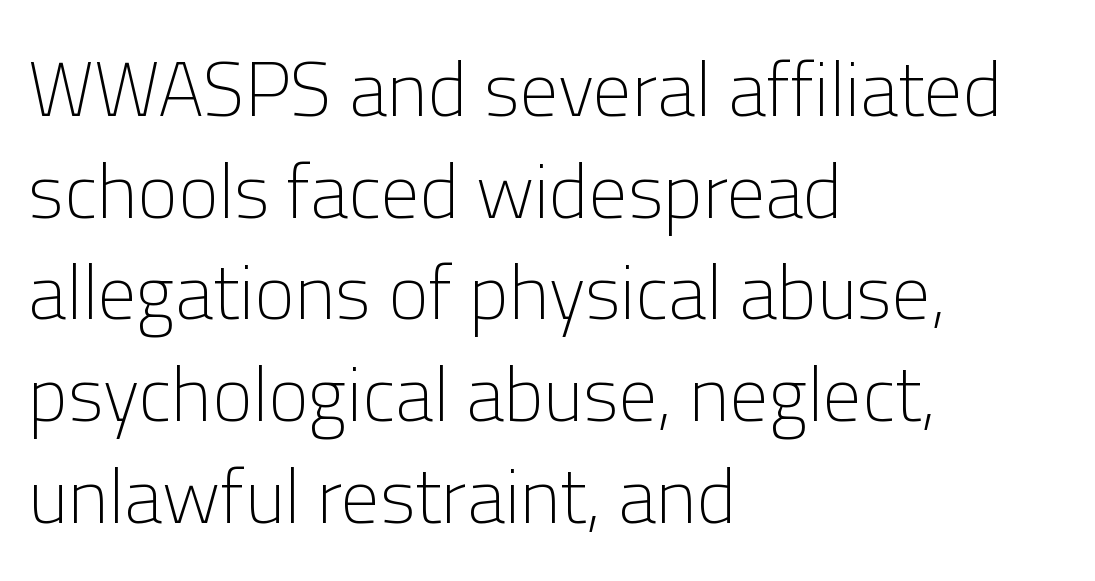
The letters advance in unequal steps, a hallmark of proportional type. The face used here is rendered with its standard letterfit. The passage is arranged the way most books set body copy — flush left. Think standard paragraph weight, or any step lighter than that.
